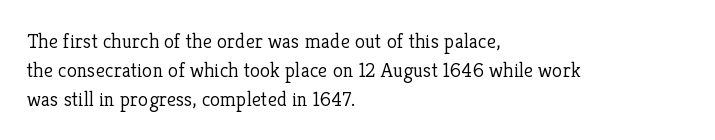
The image shows 21 px text type, upright; set left-aligned, normal line spacing (1.39x), normal letter spacing, not underlined.
